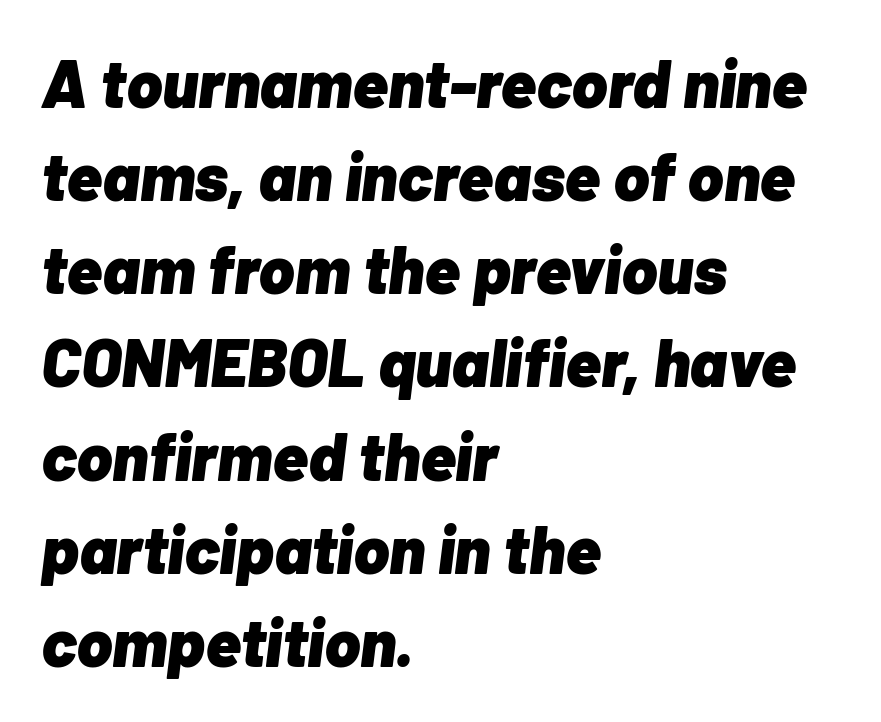
{"italic": "yes", "lean": "right", "slant_degrees": 7, "bold": "yes", "weight": "heavy", "width": "normal", "stroke_contrast": "low", "x_height": "medium", "monospaced": "no", "underline": "no", "align": "left", "line_spacing": "normal", "line_spacing_ratio": 1.39, "letter_spacing": "normal", "letter_spacing_em": 0.0, "glyph_px": 67}
